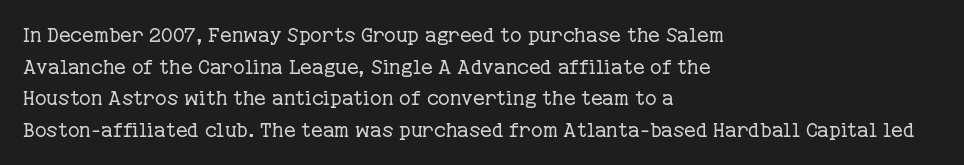
Teacher's note: observe the even left margin — that is flush-left alignment. The passage shown is not underscored anywhere. The rendering uses a moderate line-height, typical for paragraphs. Ascenders rise straight up at ninety degrees. Nobody touched the tracking dial on this one.
